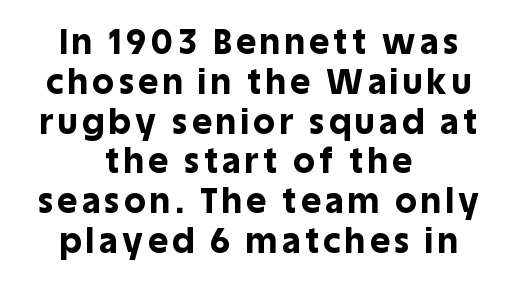
Quick note: not italic, upright. This is heavy type, rendered in bold. Each letter's strokes conclude bluntly, with no projecting serifs. The rendering uses natural spacing where letterforms have individual widths. The space beneath each line is pristine and unruled.
